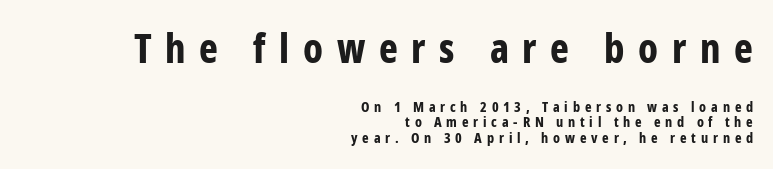
Glyph-to-glyph distance is far greater than everyday printed text. Each letter keeps its own natural width here, so spacing adapts to shape. Reading top to bottom, the characters get smaller at the block break. Its strokes are broad and dark, the hallmark of bold type.
